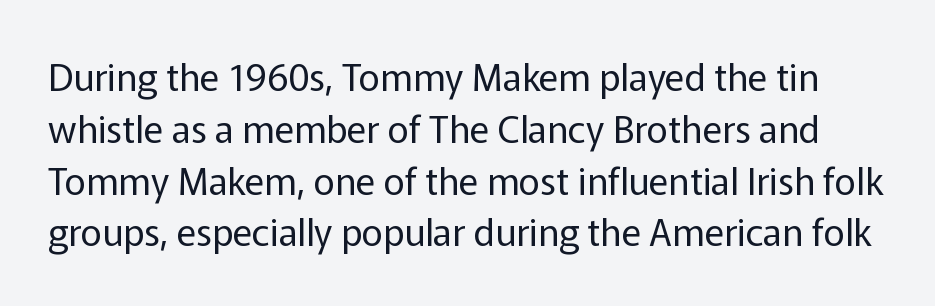
Q: Is the text bold? A: No.
Q: Is the text italic (slanted)? A: No, it is upright.
Q: Is the typeface a serif or a sans-serif typeface? A: Sans-serif.
Q: Is the text underlined? A: No.
Q: Is the spacing between letters normal or unusually wide? A: Normal.
Q: Is the spacing between lines tight, normal or loose? A: Normal.
Q: Width (condensed, normal, or wide)? A: Normal.
Q: Stroke contrast? A: Low.
Q: x-height? A: Medium.
Q: Monospaced? A: No.
